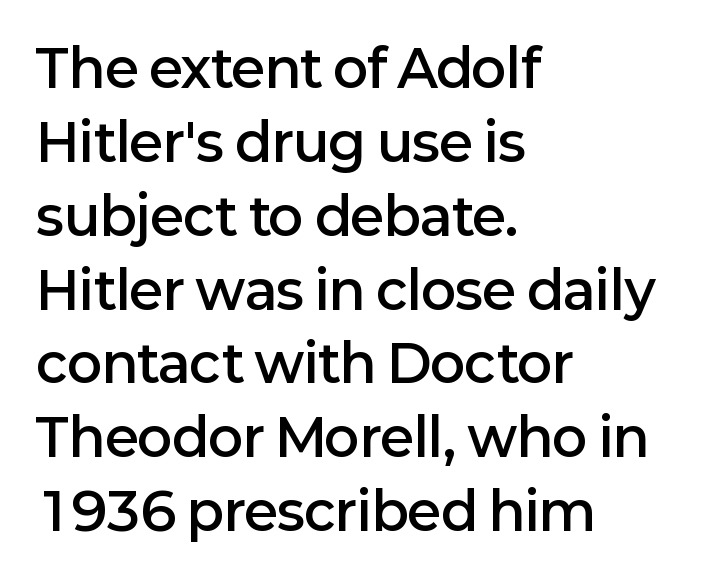
Q: Is the text bold? A: Semi-bold.
Q: Is the text italic (slanted)? A: No, it is upright.
Q: Is the typeface a serif or a sans-serif typeface? A: Sans-serif.
Q: Is the text underlined? A: No.
Q: How is the paragraph aligned? A: Left-aligned.
Q: Is the spacing between letters normal or unusually wide? A: Normal.
Q: Is the spacing between lines tight, normal or loose? A: Normal.
Q: Width (condensed, normal, or wide)? A: Normal.
Q: Stroke contrast? A: Low.
Q: x-height? A: Medium.
Q: Monospaced? A: No.
